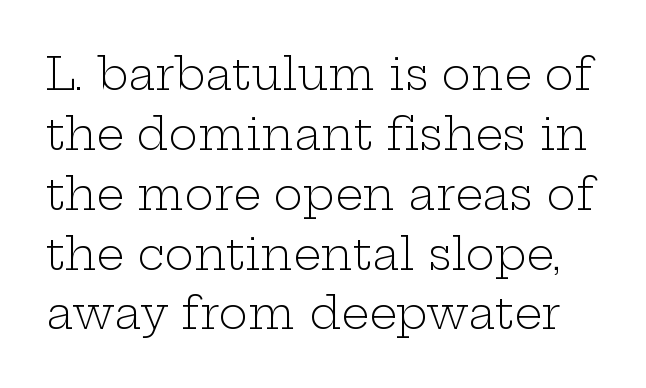
The image shows 44 px light, wide serif type, upright; set normal line spacing (1.36x), normal letter spacing, not underlined; low stroke contrast and a medium x-height.
